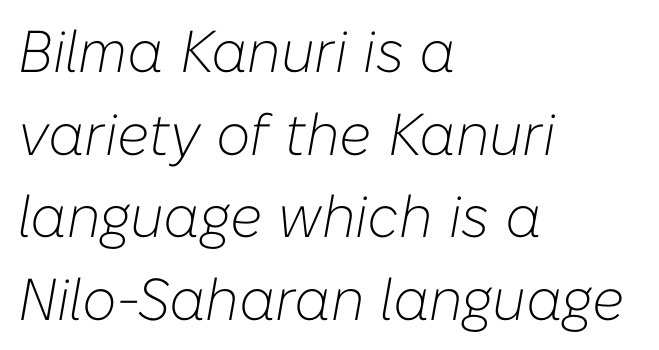
{"italic": "yes", "lean": "right", "slant_degrees": 10, "bold": "no", "weight": "light", "width": "normal", "stroke_contrast": "low", "x_height": "medium", "monospaced": "no", "underline": "no", "align": "left", "line_spacing": "normal", "line_spacing_ratio": 1.4, "letter_spacing": "normal", "letter_spacing_em": 0.0, "glyph_px": 59}
